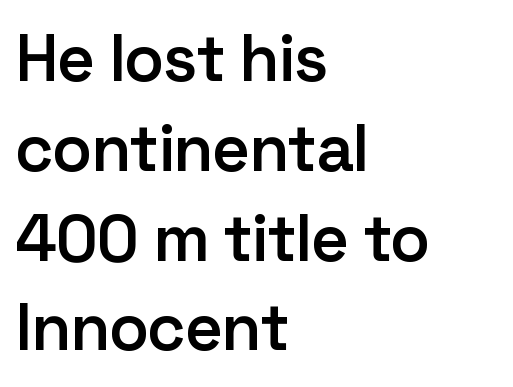
The image shows 66 px semibold sans-serif type, upright; set left-aligned, normal line spacing (1.36x), normal letter spacing, not underlined; low stroke contrast and a medium x-height.
